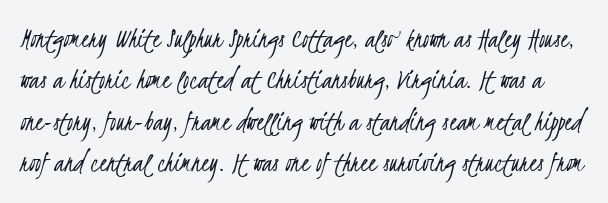
Q: Is the text bold? A: No.
Q: Is the typeface a serif or a sans-serif typeface? A: Sans-serif.
Q: Is the text underlined? A: No.
Q: Is the spacing between letters normal or unusually wide? A: Normal.
Q: Is the spacing between lines tight, normal or loose? A: Normal.
Q: Width (condensed, normal, or wide)? A: Condensed.
Q: Stroke contrast? A: Low.
Q: x-height? A: Small.
Q: Monospaced? A: No.
